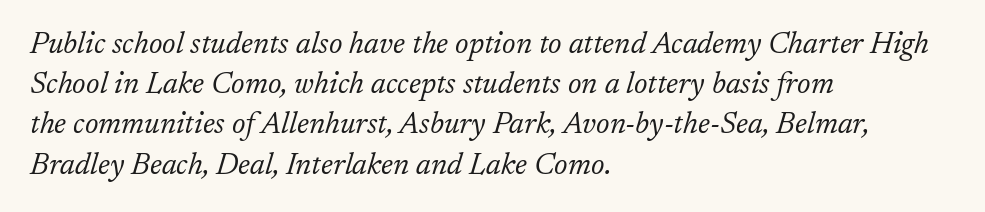
Q: Is the text bold? A: No.
Q: Is the text italic (slanted)? A: Yes, it leans right by about 17 degrees.
Q: Is the typeface a serif or a sans-serif typeface? A: Serif.
Q: Is the text underlined? A: No.
Q: How is the paragraph aligned? A: Left-aligned.
Q: Is the spacing between letters normal or unusually wide? A: Normal.
Q: Is the spacing between lines tight, normal or loose? A: Normal.
Q: Width (condensed, normal, or wide)? A: Normal.
Q: Stroke contrast? A: Low.
Q: x-height? A: Medium.
Q: Monospaced? A: No.
